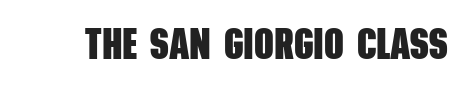
{"serif": "no", "bold": "yes", "weight": "heavy", "width": "condensed", "stroke_contrast": "low", "x_height": "large", "monospaced": "no", "underline": "no", "letter_spacing": "normal", "letter_spacing_em": 0.0, "glyph_px": 43}
